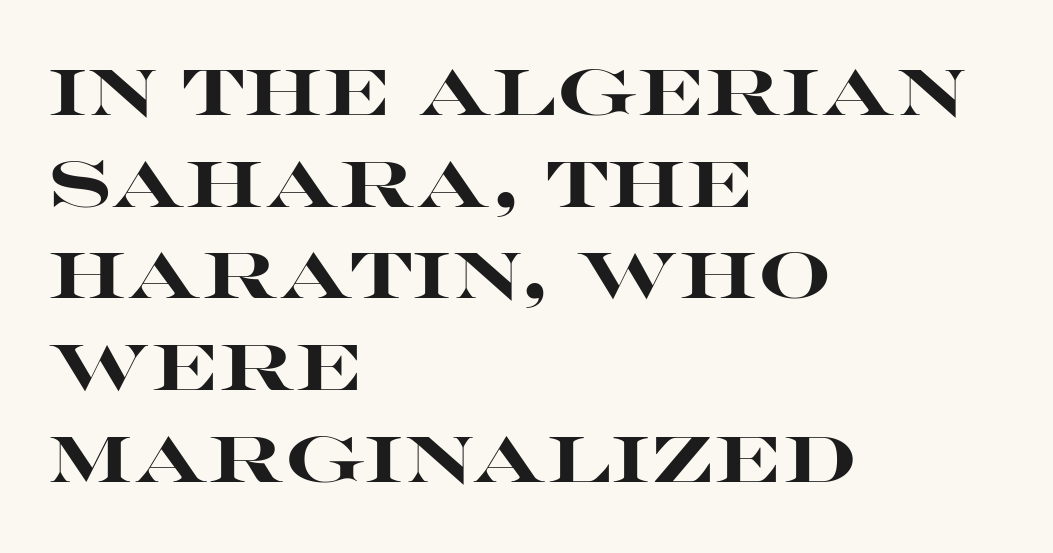
All the whitespace from short lines collects on the right. Is the letter spacing exaggerated? No — it looks like the ordinary default. Summary of vertical rhythm: regular, with standard interline spacing. Character widths vary here, with narrow letters taking less room than wide ones. Rendered with straight, roman letterforms.
